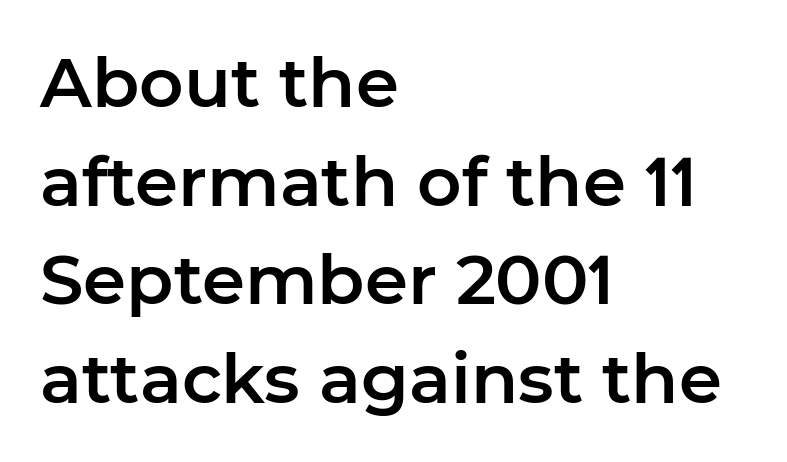
Q: Is the text italic (slanted)? A: No, it is upright.
Q: Is the typeface a serif or a sans-serif typeface? A: Sans-serif.
Q: Is the text underlined? A: No.
Q: How is the paragraph aligned? A: Left-aligned.
Q: Is the spacing between letters normal or unusually wide? A: Normal.
Q: Is the spacing between lines tight, normal or loose? A: Normal.
Q: Width (condensed, normal, or wide)? A: Normal.
Q: Stroke contrast? A: Low.
Q: x-height? A: Medium.
Q: Monospaced? A: No.
